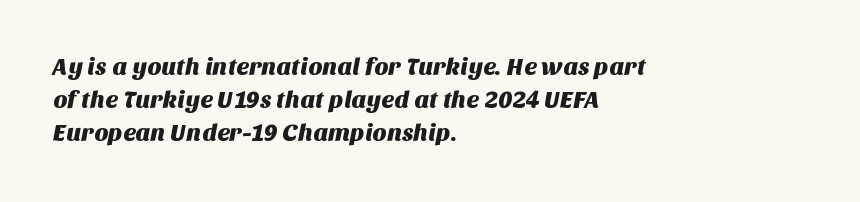
Line beginnings align vertically; line endings do not. Tracking here is standard; glyphs follow each other at the usual distance. This rendering features lettering with no underline. The vertical gap from one line to the next is medium.
